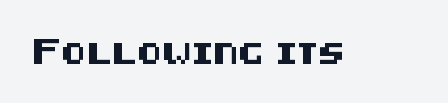
{"italic": "no", "underline": "no", "letter_spacing": "normal", "letter_spacing_em": 0.0, "glyph_px": 21}
